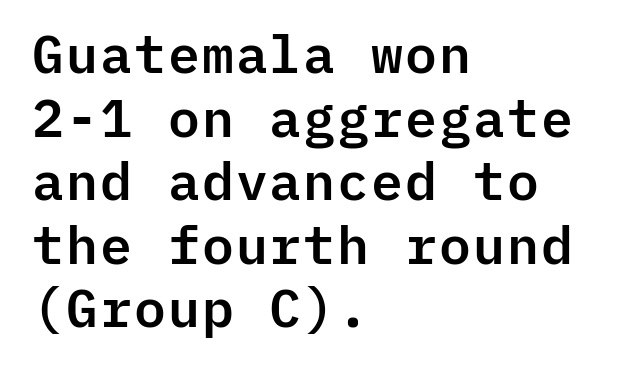
The image shows 53 px sans-serif type, upright, monospaced; set left-aligned, line spacing 1.2x, normal letter spacing, not underlined; low stroke contrast and a medium x-height.
